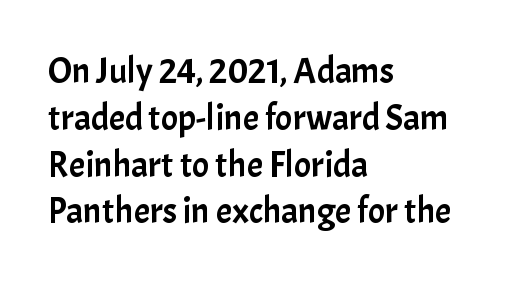
Q: Is the text italic (slanted)? A: No, it is upright.
Q: Is the typeface a serif or a sans-serif typeface? A: Sans-serif.
Q: Is the text underlined? A: No.
Q: How is the paragraph aligned? A: Left-aligned.
Q: Is the spacing between letters normal or unusually wide? A: Normal.
Q: Is the spacing between lines tight, normal or loose? A: Normal.
Q: Width (condensed, normal, or wide)? A: Normal.
Q: Stroke contrast? A: Low.
Q: x-height? A: Medium.
Q: Monospaced? A: No.
